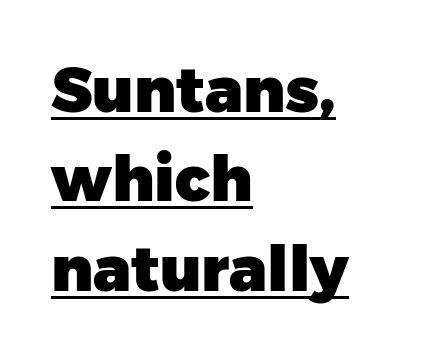
The letterforms sit shoulder to shoulder at normal distance. This block has exactly the height ordinary leading produces. Every letter is thick-stroked: bold, no question. The designer went with a sans here, leaving each stem footless.
